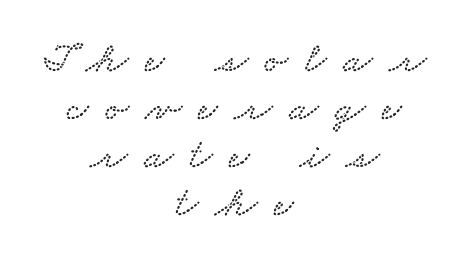
Q: Is the typeface a serif or a sans-serif typeface? A: Serif.
Q: Is the text underlined? A: No.
Q: How is the paragraph aligned? A: Centered.
Q: Is the spacing between letters normal or unusually wide? A: Unusually wide.
Q: Is the spacing between lines tight, normal or loose? A: Tight.
Q: Width (condensed, normal, or wide)? A: Wide.
Q: Stroke contrast? A: Low.
Q: x-height? A: Small.
Q: Monospaced? A: No.
